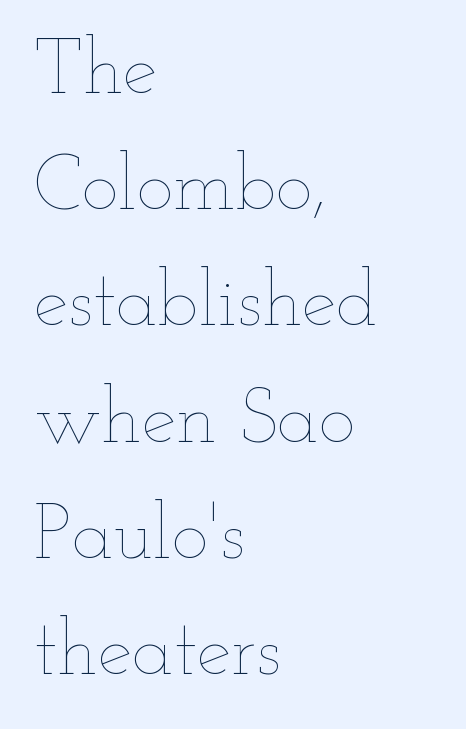
{"italic": "no", "bold": "no", "weight": "thin", "width": "wide", "stroke_contrast": "low", "x_height": "small", "monospaced": "no", "underline": "no", "align": "left", "line_spacing": "normal", "line_spacing_ratio": 1.49, "letter_spacing": "normal", "letter_spacing_em": 0.0, "glyph_px": 78}
